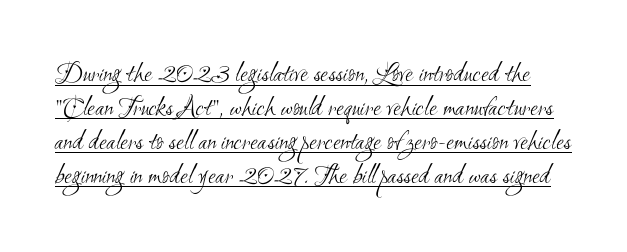
The image shows 28 px light, condensed sans-serif type; set line spacing 1.21x, normal letter spacing, underlined; medium stroke contrast and a small x-height.
